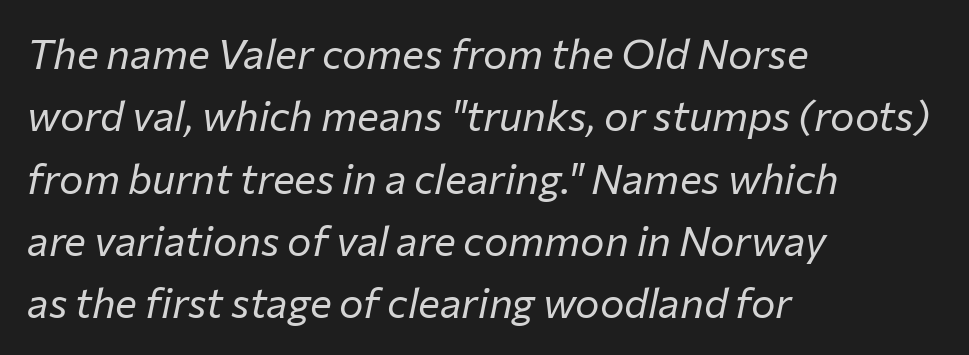
The image shows 41 px regular-weight type, italic (leaning right); set left-aligned, normal line spacing (1.52x), normal letter spacing, not underlined; low stroke contrast and a medium x-height.
